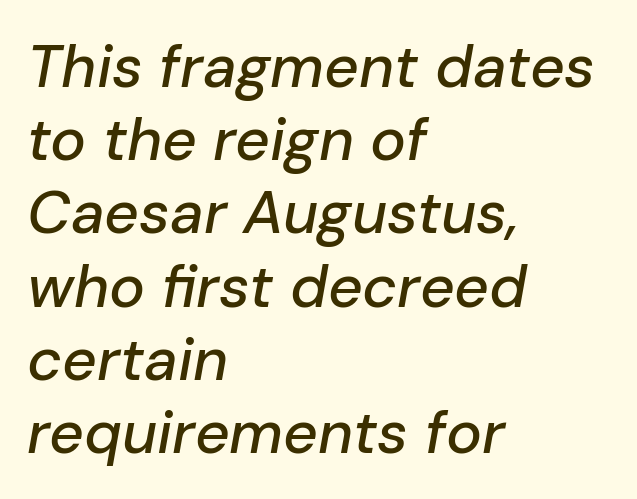
Caption: standard tracking, unaltered. Just letters on the line, the space beneath them empty. Is the type slanted? Yes — the strokes lean at a clear angle. A student would call this left alignment; a typographer would say flush left, rag right. The face used here is proportionally spaced, like ordinary book or web type.
